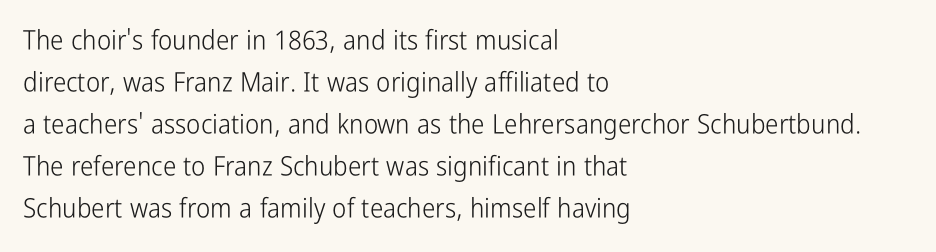
Q: Is the text bold? A: No.
Q: Is the text italic (slanted)? A: No, it is upright.
Q: Is the text underlined? A: No.
Q: How is the paragraph aligned? A: Left-aligned.
Q: Is the spacing between letters normal or unusually wide? A: Normal.
Q: Is the spacing between lines tight, normal or loose? A: Normal.
